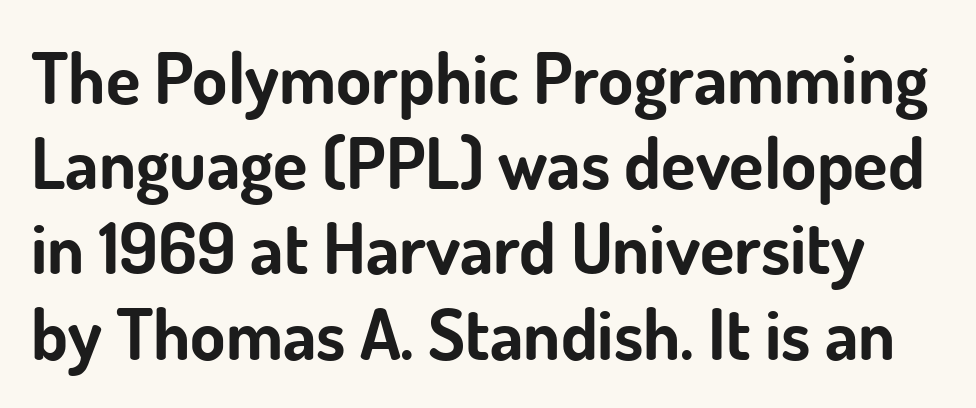
Q: Is the text bold? A: Yes.
Q: Is the text italic (slanted)? A: No, it is upright.
Q: Is the typeface a serif or a sans-serif typeface? A: Sans-serif.
Q: Is the text underlined? A: No.
Q: Is the spacing between letters normal or unusually wide? A: Normal.
Q: Width (condensed, normal, or wide)? A: Normal.
Q: Stroke contrast? A: Low.
Q: x-height? A: Small.
Q: Monospaced? A: No.
